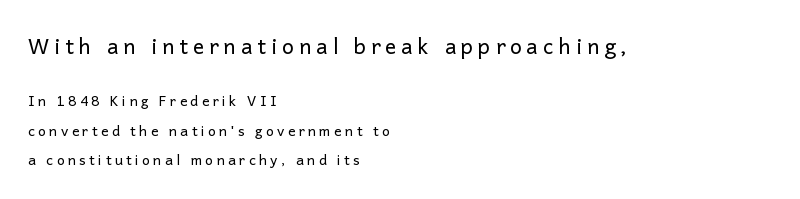
The image shows 21 px text type, upright; set left-aligned, loose line spacing (2.08x), unusually wide letter spacing (+0.24 em), not underlined; the first (top) block is 1.5x larger.
